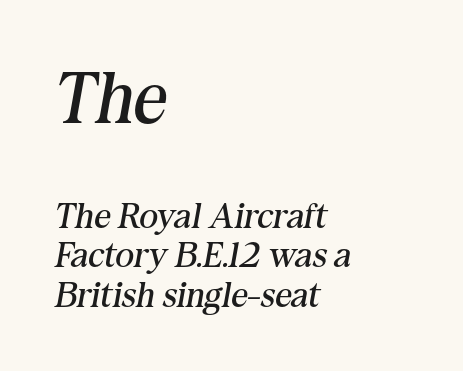
The image shows 73 px regular-weight serif type, italic (leaning right); set left-aligned, tight line spacing (1.1x), normal letter spacing, not underlined; the first (top) block is 2.03x larger; medium stroke contrast and a medium x-height.
